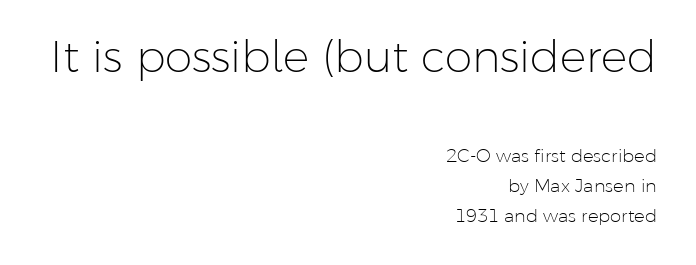
Q: Is the text bold? A: No.
Q: Is the text italic (slanted)? A: No, it is upright.
Q: Is the typeface a serif or a sans-serif typeface? A: Sans-serif.
Q: Is the text underlined? A: No.
Q: How is the paragraph aligned? A: Right-aligned.
Q: Is the spacing between letters normal or unusually wide? A: Normal.
Q: Is the spacing between lines tight, normal or loose? A: Normal.
Q: Which block of text is set in a larger size, the first (top) or the second (bottom)? A: The first (top) one.
Q: Width (condensed, normal, or wide)? A: Normal.
Q: Stroke contrast? A: Low.
Q: x-height? A: Medium.
Q: Monospaced? A: No.
